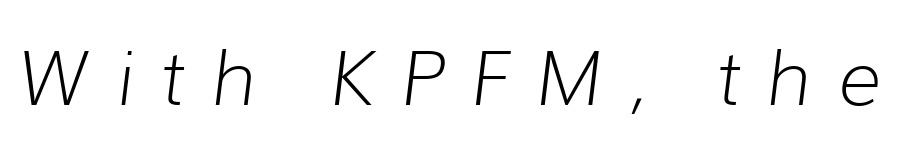
{"italic": "yes", "lean": "right", "slant_degrees": 7, "bold": "no", "weight": "light", "width": "normal", "stroke_contrast": "low", "x_height": "medium", "monospaced": "no", "underline": "no", "letter_spacing": "wide", "letter_spacing_em": 0.34, "glyph_px": 75}
